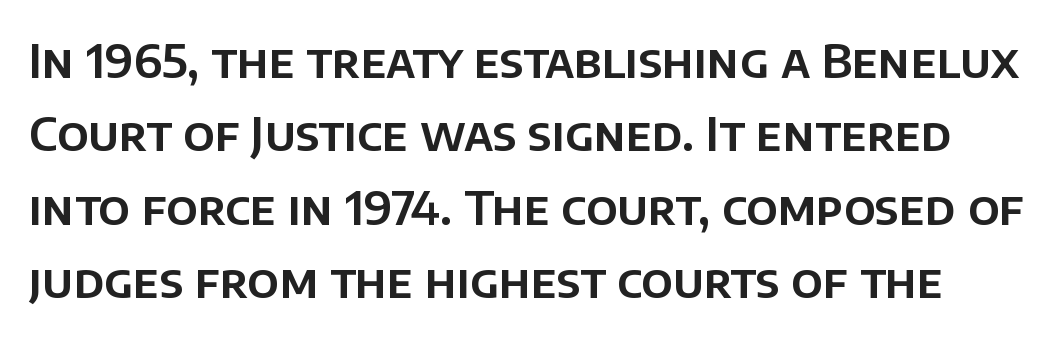
{"serif": "no", "italic": "no", "width": "normal", "stroke_contrast": "low", "x_height": "large", "monospaced": "no", "underline": "no", "line_spacing": "normal", "line_spacing_ratio": 1.56, "letter_spacing": "normal", "letter_spacing_em": 0.0, "glyph_px": 47}
